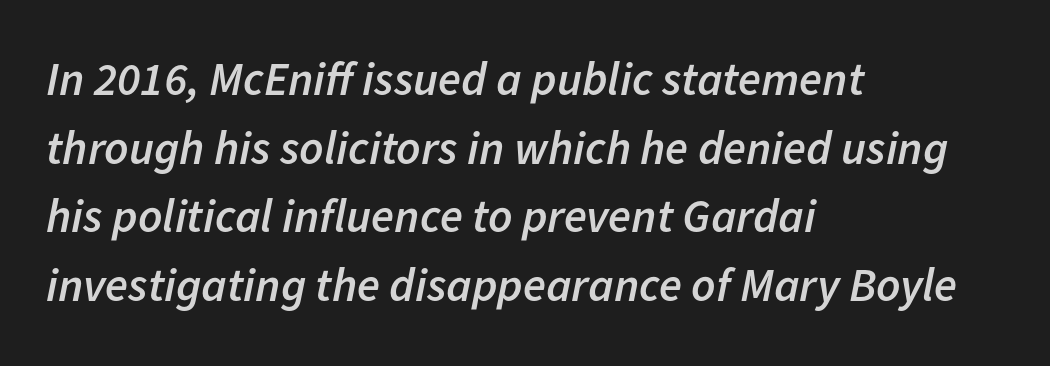
{"italic": "yes", "lean": "right", "slant_degrees": 11, "bold": "semi", "weight": "semibold", "width": "normal", "stroke_contrast": "low", "x_height": "medium", "monospaced": "no", "underline": "no", "align": "left", "line_spacing": "normal", "line_spacing_ratio": 1.46, "letter_spacing": "normal", "letter_spacing_em": 0.0, "glyph_px": 47}
